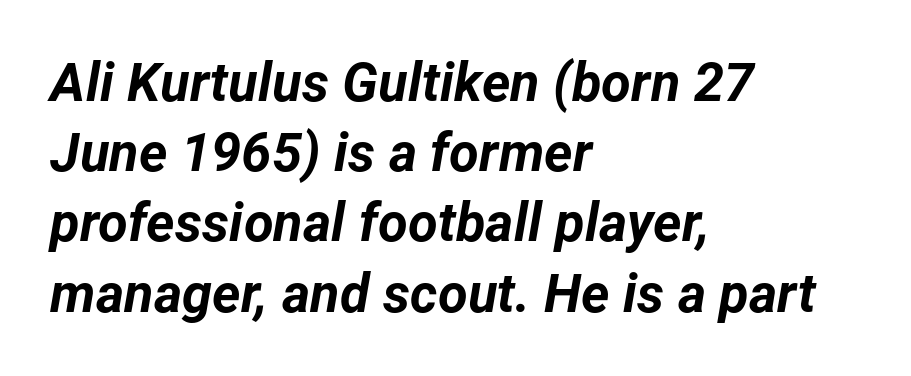
Q: Is the text bold? A: Yes.
Q: Is the text italic (slanted)? A: Yes, it leans right by about 12 degrees.
Q: Is the text underlined? A: No.
Q: How is the paragraph aligned? A: Left-aligned.
Q: Is the spacing between letters normal or unusually wide? A: Normal.
Q: Is the spacing between lines tight, normal or loose? A: Normal.
Q: Width (condensed, normal, or wide)? A: Normal.
Q: Stroke contrast? A: Low.
Q: x-height? A: Medium.
Q: Monospaced? A: No.
